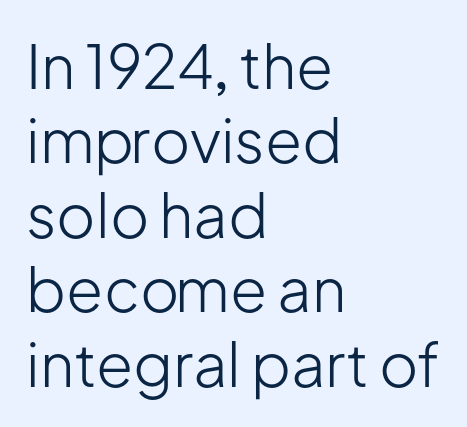
{"serif": "no", "italic": "no", "bold": "no", "weight": "light", "width": "normal", "stroke_contrast": "low", "x_height": "medium", "monospaced": "no", "underline": "no", "align": "left", "line_spacing_ratio": 1.24, "letter_spacing": "normal", "letter_spacing_em": 0.0, "glyph_px": 60}
